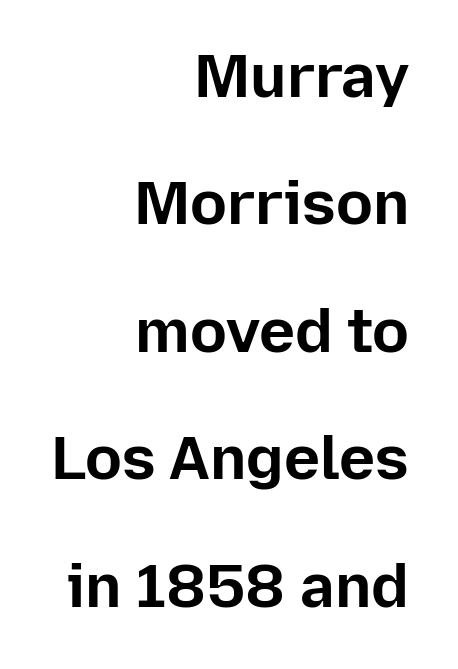
Rendered with straight, roman letterforms. Here the glyphs are tracked normally, forming tight word shapes. Chunky letters — that's bold for sure. The passage is arranged like a letterhead date or caption credit — flush right.
